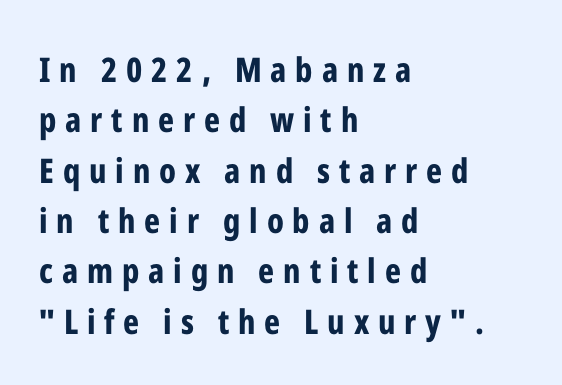
Q: Is the text bold? A: Yes.
Q: Is the text italic (slanted)? A: No, it is upright.
Q: Is the typeface a serif or a sans-serif typeface? A: Sans-serif.
Q: Is the text underlined? A: No.
Q: How is the paragraph aligned? A: Left-aligned.
Q: Is the spacing between letters normal or unusually wide? A: Unusually wide.
Q: Is the spacing between lines tight, normal or loose? A: Normal.
Q: Width (condensed, normal, or wide)? A: Condensed.
Q: Stroke contrast? A: Low.
Q: x-height? A: Medium.
Q: Monospaced? A: No.
